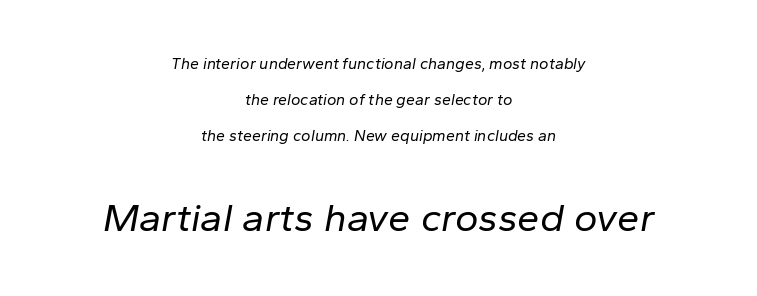
If you squint, the bottom block still reads clearly — it's the larger of the two. These lines are rendered in a variable-pitch font. Layout note: lines centered. Nobody touched the tracking dial on this one. These lines stand farther apart than default settings would place them. A light-to-regular cut is what we see here.
